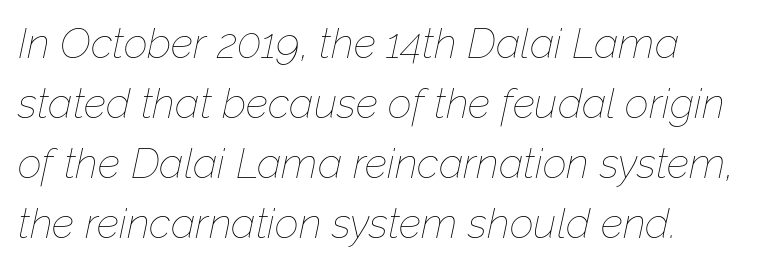
These lines sit exactly where default settings would place them. Weight: regular or lighter. Does extra space separate the letters? No, they use regular spacing. The glyphs are unaccompanied by any horizontal stroke below them. Horizontally, the lines are justified to the leading edge only. Quick note: italic.
